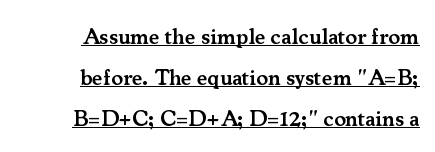
{"italic": "no", "bold": "semi", "underline": "yes", "align": "right", "line_spacing_ratio": 1.86, "letter_spacing": "normal", "letter_spacing_em": 0.0, "glyph_px": 22}
